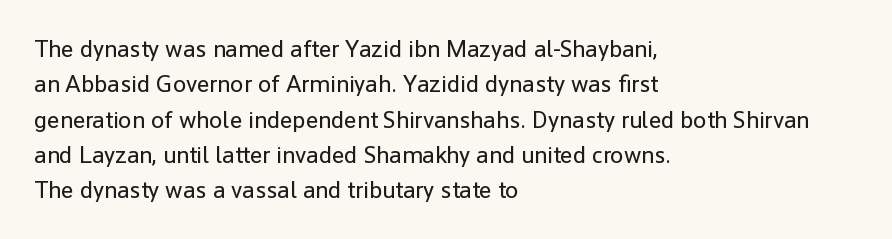
Q: Is the text bold? A: No.
Q: Is the text italic (slanted)? A: No, it is upright.
Q: Is the text underlined? A: No.
Q: How is the paragraph aligned? A: Left-aligned.
Q: Is the spacing between letters normal or unusually wide? A: Normal.
Q: Is the spacing between lines tight, normal or loose? A: Normal.
